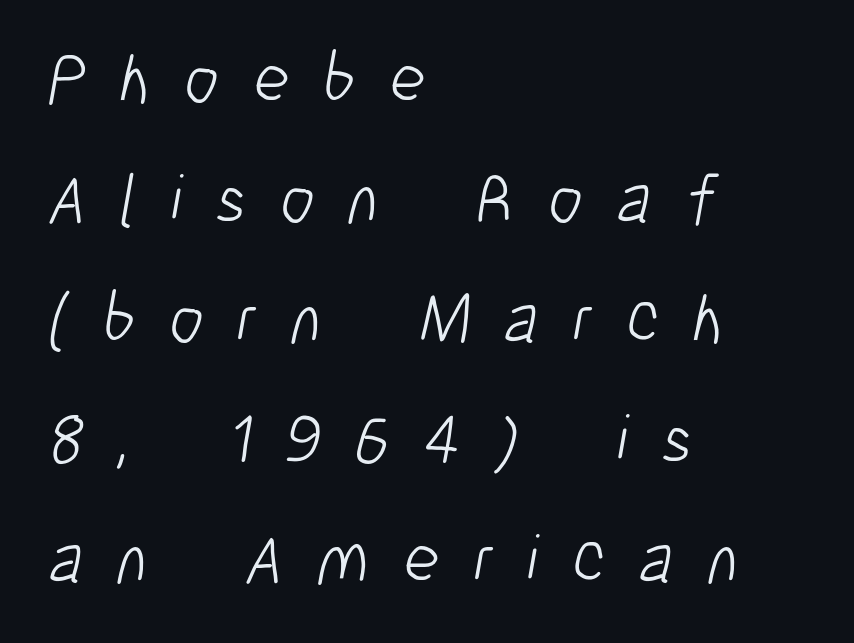
{"serif": "no", "bold": "no", "weight": "light", "width": "condensed", "stroke_contrast": "low", "x_height": "medium", "monospaced": "no", "underline": "no", "align": "left", "line_spacing_ratio": 1.74, "letter_spacing": "wide", "letter_spacing_em": 0.49, "glyph_px": 69}
